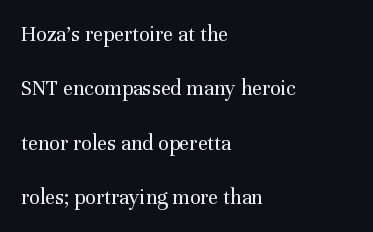
Baseline-to-baseline distance is far greater than the letter height. No extra tracking has been applied to these lines. Do the letters lean? They stand straight. This rendering features lettering with no underline. Bold? No — there's no thickening of the strokes. Reading down the block, your eye returns to a fixed left position each line.
